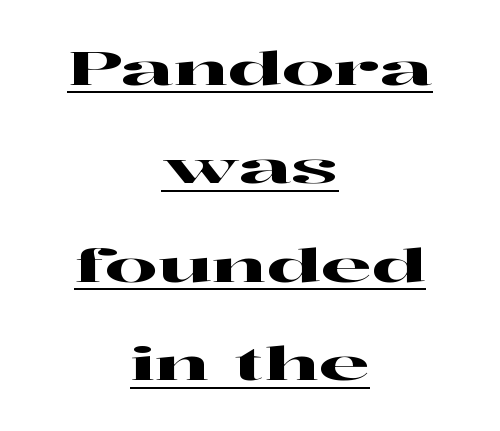
You could fit nearly another row in the gap between these rows. This rendering uses center alignment, leaving both contours irregular but symmetric. The text was rendered using a seriffed face with decorative stroke endings. Students, note that the glyphs here touch the page at normal intervals. Underlining? Definitely there. Spacing verdict: proportional, widths tailored to each character.
